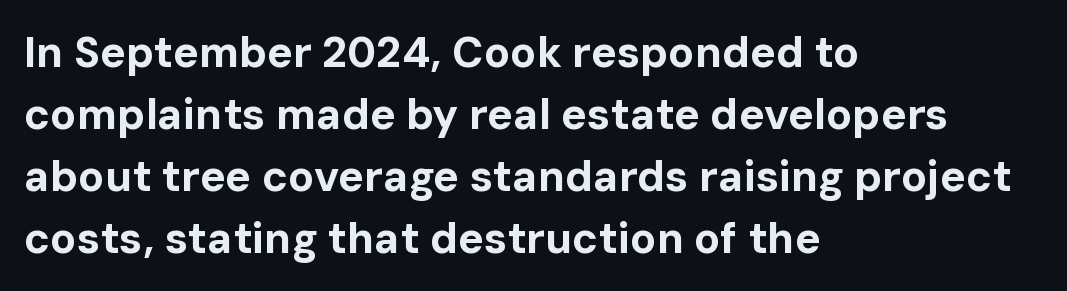
Q: Is the text bold? A: Yes.
Q: Is the text italic (slanted)? A: No, it is upright.
Q: Is the typeface a serif or a sans-serif typeface? A: Sans-serif.
Q: Is the text underlined? A: No.
Q: How is the paragraph aligned? A: Left-aligned.
Q: Is the spacing between letters normal or unusually wide? A: Normal.
Q: Is the spacing between lines tight, normal or loose? A: Normal.
Q: Width (condensed, normal, or wide)? A: Normal.
Q: Stroke contrast? A: Low.
Q: x-height? A: Medium.
Q: Monospaced? A: No.
